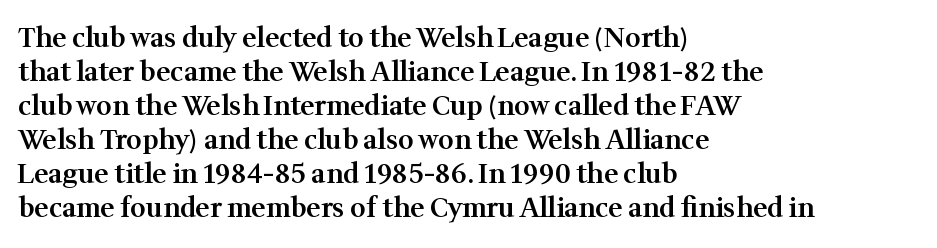
{"italic": "no", "bold": "semi", "underline": "no", "align": "left", "line_spacing": "normal", "line_spacing_ratio": 1.26, "letter_spacing": "normal", "letter_spacing_em": 0.0, "glyph_px": 27}
